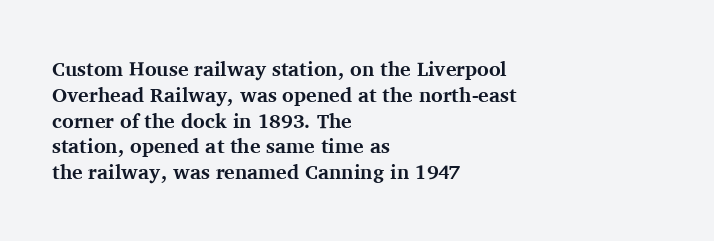
Q: Is the text bold? A: Yes.
Q: Is the text italic (slanted)? A: No, it is upright.
Q: Is the text underlined? A: No.
Q: How is the paragraph aligned? A: Left-aligned.
Q: Is the spacing between letters normal or unusually wide? A: Normal.
Q: Is the spacing between lines tight, normal or loose? A: Normal.
